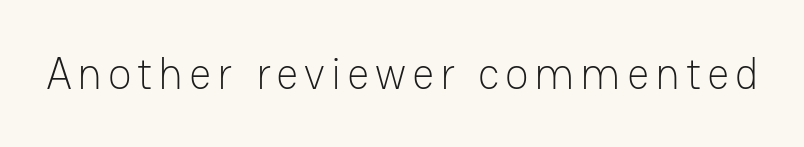
The face used here is proportionally spaced, like ordinary book or web type. Typographically, this falls in the sans-serif category. Any mark beneath the type? The region is blank. A quiet, ordinary-to-light weight characterises the typeface. Tall strokes in this sample are plumb rather than angled.
